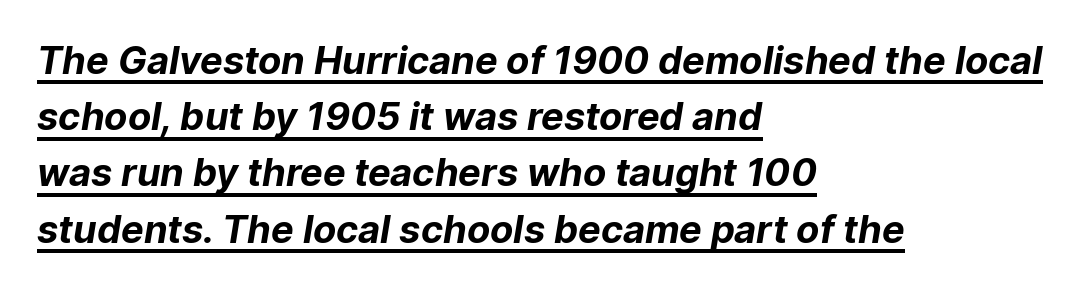
The glyphs in this specimen are sans serif. Thick stems and heavy bowls — unmistakably bold. If you measured baseline to baseline, you'd find a middling distance. Proportional: the letters do not fall into vertical columns. Beneath each row of characters lies a ruled line. One-word summary of the alignment: left.
